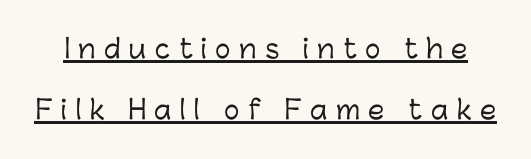
A typesetter would mark this as roman, not italic. Inter-character spacing is expanded well beyond the font's built-in metrics. You can see a thin bar hugging the bottom of the glyphs. Whoever set this chose breathing room over compactness in the vertical rhythm.
